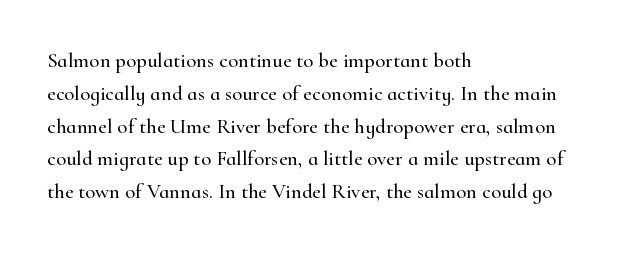
The image shows 21 px text type, upright; set left-aligned, normal line spacing (1.56x), normal letter spacing, not underlined.
